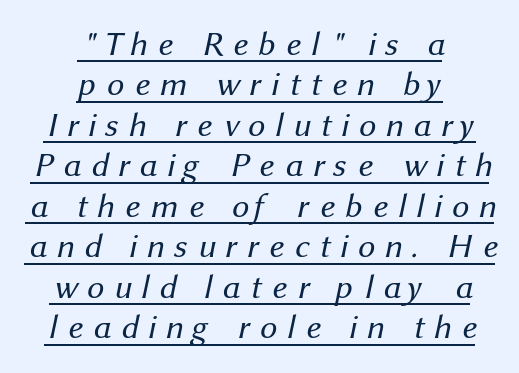
Notice how the passage keeps no hard edge, just a central spine. Here the designer chose a conventional face with non-uniform glyph widths. The gaps between neighbouring characters are conspicuously large. The lettering is marked with a stroke running underneath it. The typesetting does not lean heavy: it is not bold.
